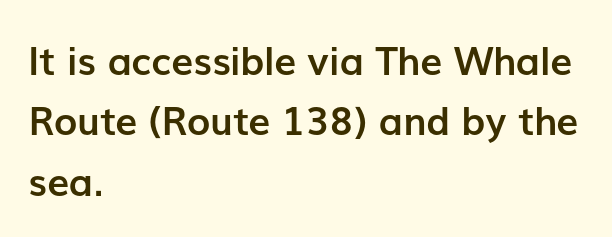
The image shows 39 px semibold sans-serif type, upright; set left-aligned, normal line spacing (1.55x), normal letter spacing, not underlined; low stroke contrast and a medium x-height.
